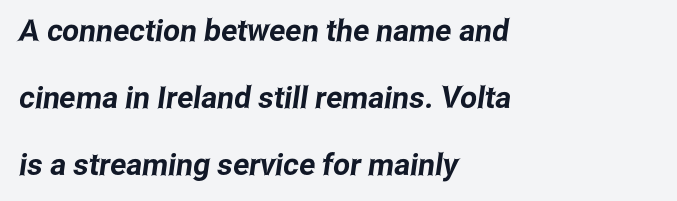
Type without underlining. Is the block centered? No — it sits flush against the left margin. Horizontal bands of white between lines are thick stripes. How are the letters spaced? Ordinarily, with no added tracking. You can tell from the bare stems that sans-serif type was used.
